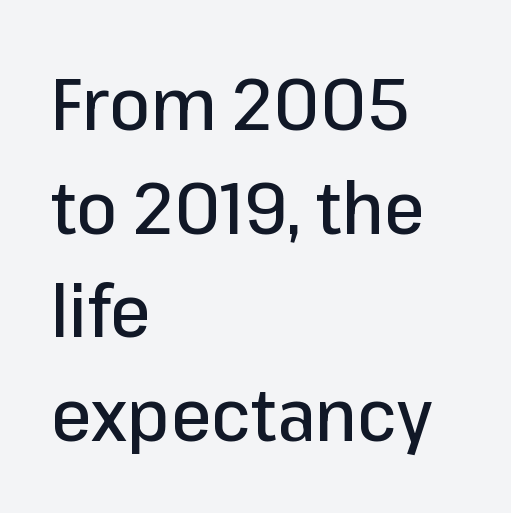
The image shows 73 px sans-serif type, upright; set left-aligned, normal line spacing (1.42x), normal letter spacing, not underlined; low stroke contrast and a medium x-height.
